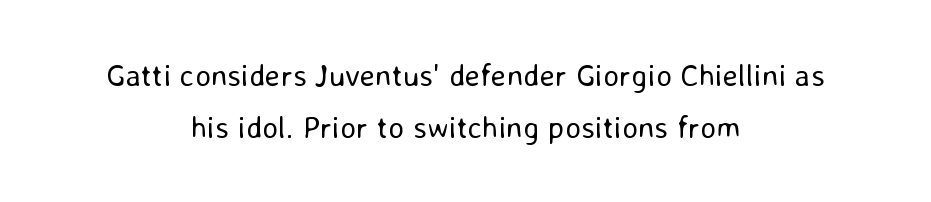
Q: Is the text bold? A: No.
Q: Is the text italic (slanted)? A: No, it is upright.
Q: Is the typeface a serif or a sans-serif typeface? A: Sans-serif.
Q: Is the text underlined? A: No.
Q: How is the paragraph aligned? A: Centered.
Q: Is the spacing between letters normal or unusually wide? A: Normal.
Q: Is the spacing between lines tight, normal or loose? A: Normal.
Q: Width (condensed, normal, or wide)? A: Normal.
Q: Stroke contrast? A: Low.
Q: x-height? A: Medium.
Q: Monospaced? A: No.
